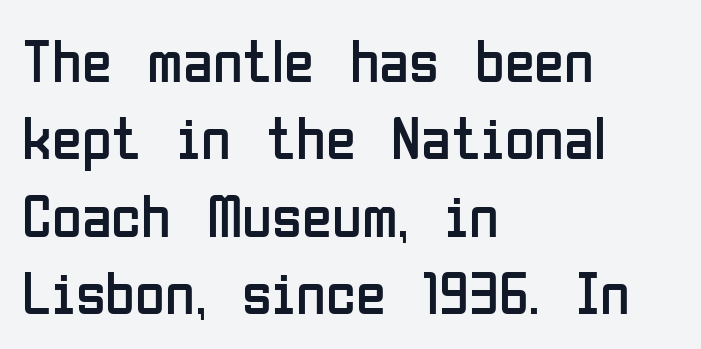
The image shows 61 px regular-weight, condensed sans-serif type, upright; set left-aligned, normal line spacing (1.27x), normal letter spacing, not underlined; low stroke contrast and a medium x-height.
